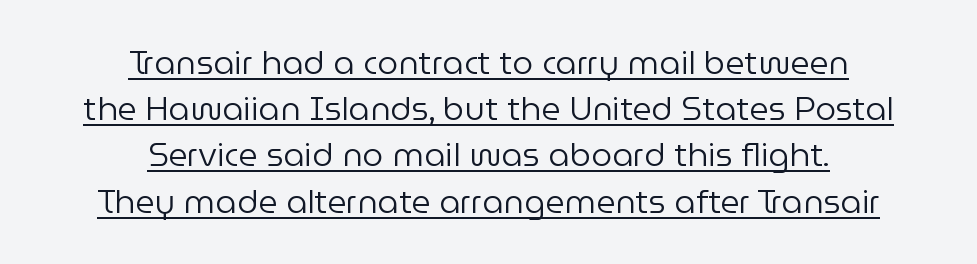
Q: Is the text bold? A: No.
Q: Is the text italic (slanted)? A: No, it is upright.
Q: Is the typeface a serif or a sans-serif typeface? A: Sans-serif.
Q: Is the text underlined? A: Yes.
Q: How is the paragraph aligned? A: Centered.
Q: Is the spacing between letters normal or unusually wide? A: Normal.
Q: Is the spacing between lines tight, normal or loose? A: Normal.
Q: Width (condensed, normal, or wide)? A: Normal.
Q: Stroke contrast? A: Low.
Q: x-height? A: Medium.
Q: Monospaced? A: No.
